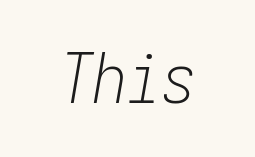
The horizontal fit of the characters is conventional and even. The letters are slanted; this is an italic face. Plain, unruled lines of type. Stem width sits at or under what a default text font uses.
